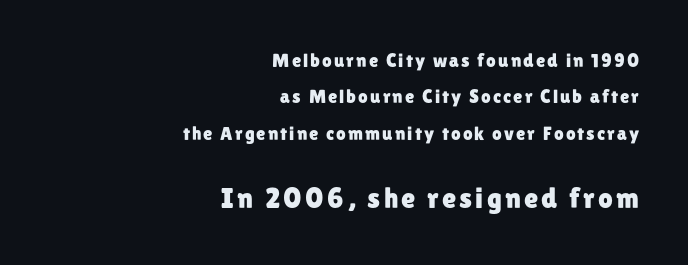
Is this a fixed-width face? No — the glyphs have proportional, varying widths. Leading is clearly above the norm, producing a sparse column. When letters stand straight like this, we call the style roman or upright. Honestly, there is no underline to notice here at all. Horizontally, the lines are justified to the trailing edge only.
